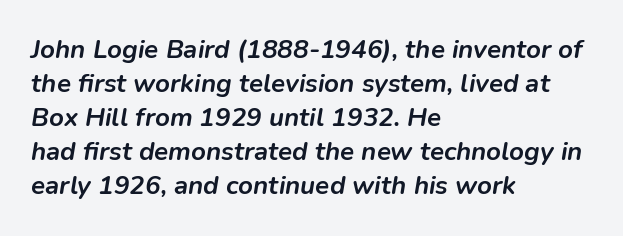
Does the copy run flush right? No — it runs flush left. I'd describe the lettering as bold — thick and assertive. Spacing between characters is what you'd get straight out of the box. Just letters on the line, the space beneath them empty.
